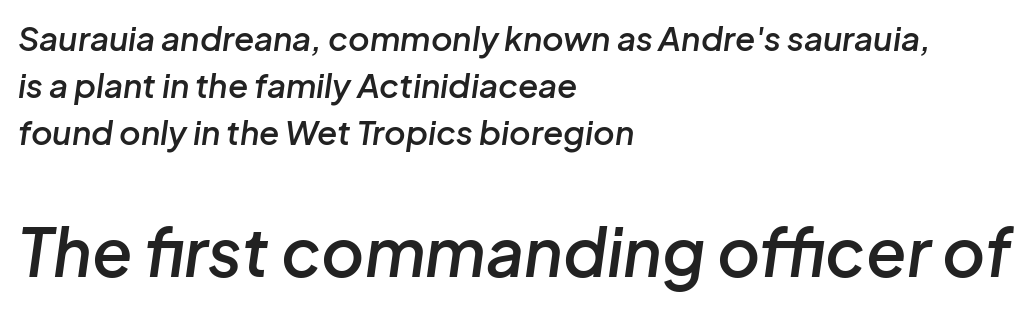
The face used here is rendered with its standard letterfit. Normally led — the rows are evenly, conventionally spaced. Emphasis by weight is partial: semibold. Typeset ragged right — the left edge is the straight one. The rendering uses natural spacing where letterforms have individual widths. In terms of posture, this sample is oblique.
